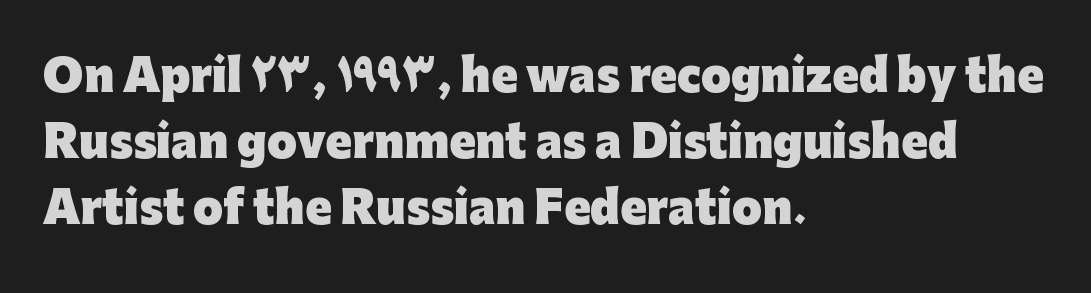
The image shows 43 px heavy sans-serif type, upright; set left-aligned, normal line spacing (1.53x), normal letter spacing, not underlined; low stroke contrast and a medium x-height.
